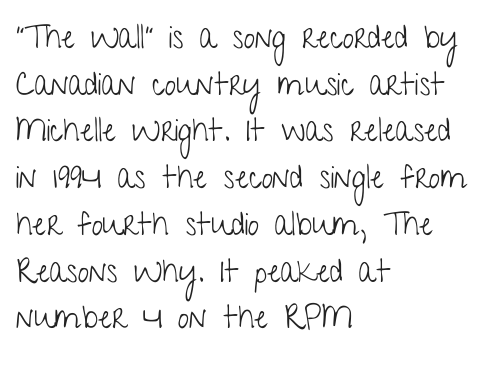
Q: Is the text bold? A: No.
Q: Is the text italic (slanted)? A: No, it is upright.
Q: Is the typeface a serif or a sans-serif typeface? A: Sans-serif.
Q: Is the text underlined? A: No.
Q: How is the paragraph aligned? A: Left-aligned.
Q: Is the spacing between letters normal or unusually wide? A: Normal.
Q: Is the spacing between lines tight, normal or loose? A: Normal.
Q: Width (condensed, normal, or wide)? A: Condensed.
Q: Stroke contrast? A: Low.
Q: x-height? A: Medium.
Q: Monospaced? A: No.
